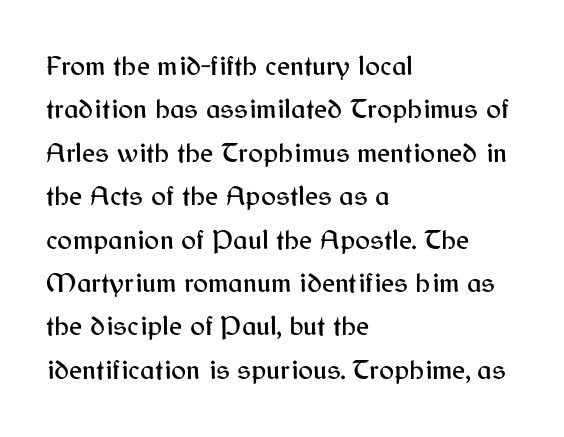
{"serif": "no", "italic": "no", "width": "normal", "stroke_contrast": "medium", "x_height": "medium", "monospaced": "no", "underline": "no", "align": "left", "line_spacing": "normal", "line_spacing_ratio": 1.55, "letter_spacing": "normal", "letter_spacing_em": 0.0, "glyph_px": 28}
